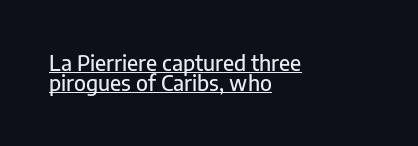
Q: Is the text italic (slanted)? A: No, it is upright.
Q: Is the text underlined? A: Yes.
Q: How is the paragraph aligned? A: Left-aligned.
Q: Is the spacing between letters normal or unusually wide? A: Normal.
Q: Is the spacing between lines tight, normal or loose? A: Tight.
